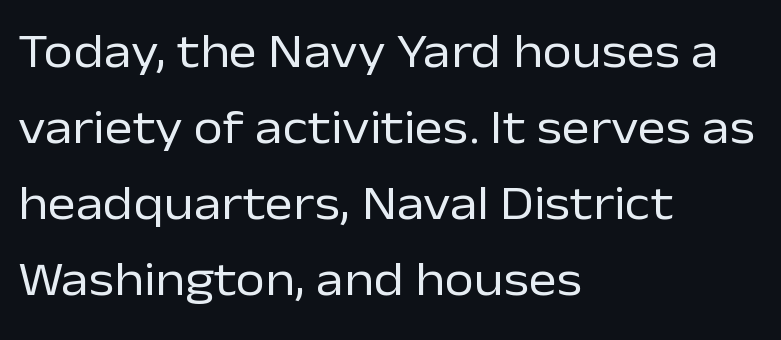
The image shows 48 px regular-weight sans-serif type, upright; set left-aligned, normal line spacing (1.58x), normal letter spacing, not underlined; low stroke contrast and a medium x-height.
